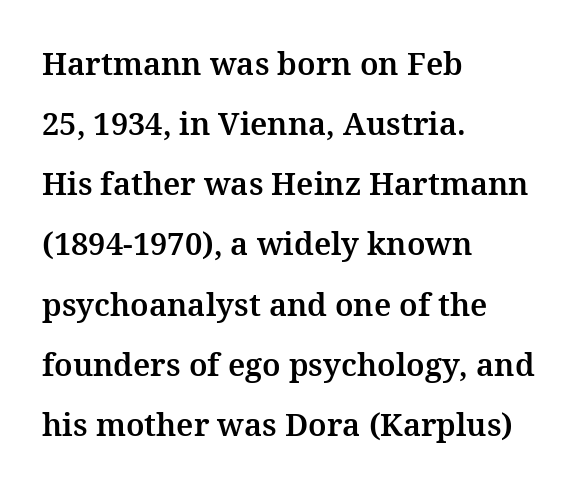
{"serif": "yes", "italic": "no", "width": "normal", "stroke_contrast": "medium", "x_height": "medium", "monospaced": "no", "underline": "no", "align": "left", "line_spacing": "loose", "line_spacing_ratio": 1.94, "letter_spacing": "normal", "letter_spacing_em": 0.0, "glyph_px": 31}
